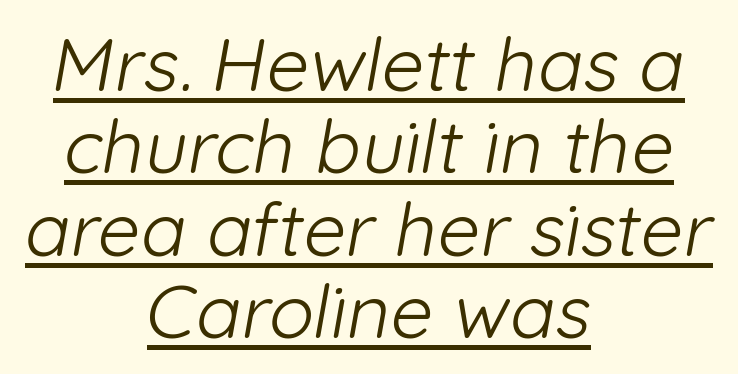
{"serif": "no", "bold": "no", "weight": "light", "width": "normal", "stroke_contrast": "low", "x_height": "medium", "monospaced": "no", "underline": "yes", "align": "center", "line_spacing": "tight", "line_spacing_ratio": 1.1, "letter_spacing": "normal", "letter_spacing_em": 0.0, "glyph_px": 75}
